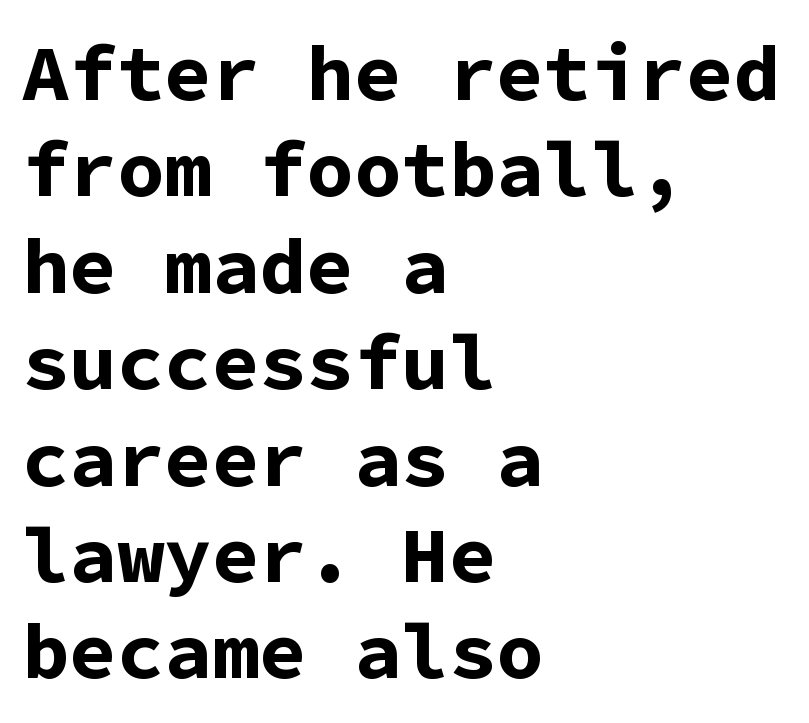
Q: Is the text bold? A: Yes.
Q: Is the text italic (slanted)? A: No, it is upright.
Q: Is the typeface a serif or a sans-serif typeface? A: Sans-serif.
Q: Is the text underlined? A: No.
Q: How is the paragraph aligned? A: Left-aligned.
Q: Is the spacing between letters normal or unusually wide? A: Normal.
Q: Width (condensed, normal, or wide)? A: Normal.
Q: Stroke contrast? A: Low.
Q: x-height? A: Medium.
Q: Monospaced? A: Yes.
